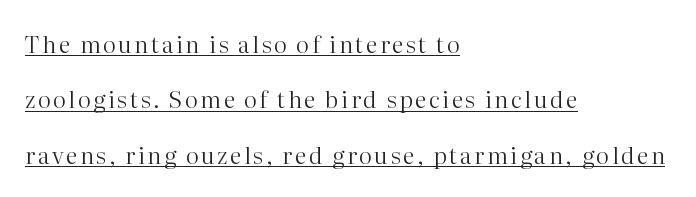
Q: Is the text bold? A: No.
Q: Is the text italic (slanted)? A: No, it is upright.
Q: Is the text underlined? A: Yes.
Q: How is the paragraph aligned? A: Left-aligned.
Q: Is the spacing between lines tight, normal or loose? A: Loose.
